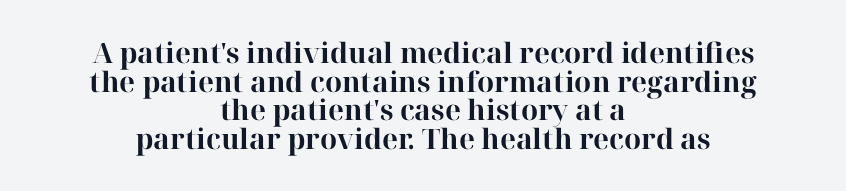
Q: Is the text bold? A: Yes.
Q: Is the text italic (slanted)? A: No, it is upright.
Q: Is the typeface a serif or a sans-serif typeface? A: Serif.
Q: Is the text underlined? A: No.
Q: How is the paragraph aligned? A: Centered.
Q: Is the spacing between letters normal or unusually wide? A: Normal.
Q: Is the spacing between lines tight, normal or loose? A: Tight.
Q: Width (condensed, normal, or wide)? A: Normal.
Q: Stroke contrast? A: High.
Q: x-height? A: Medium.
Q: Monospaced? A: No.
